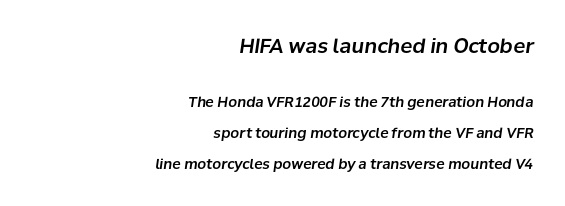
The typesetter chose a ragged-left arrangement here. Bigger letters appear in the top chunk; the bottom chunk is reduced. Type without underlining. The typography opts for an oblique posture over an upright one.
